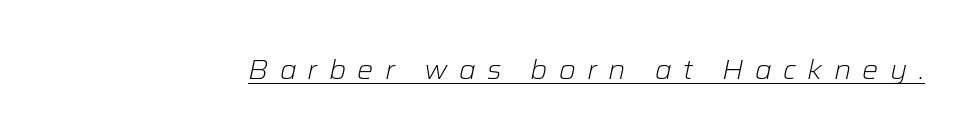
The typesetting does not lean heavy: it is not bold. Every character sits at an angle, as italics do. The specimen includes a rule beneath the text block's lines. The gaps between neighbouring characters are conspicuously large.
